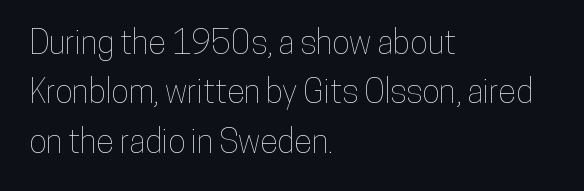
{"italic": "no", "width": "condensed", "stroke_contrast": "low", "x_height": "medium", "monospaced": "no", "underline": "no", "align": "left", "line_spacing": "normal", "line_spacing_ratio": 1.5, "letter_spacing": "normal", "letter_spacing_em": 0.0, "glyph_px": 33}
